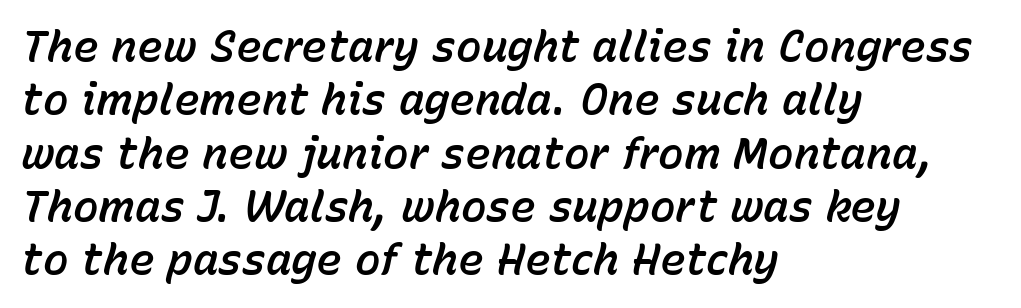
{"italic": "yes", "lean": "right", "slant_degrees": 15, "width": "normal", "stroke_contrast": "low", "x_height": "medium", "monospaced": "no", "underline": "no", "align": "left", "line_spacing_ratio": 1.24, "letter_spacing": "normal", "letter_spacing_em": 0.0, "glyph_px": 43}
